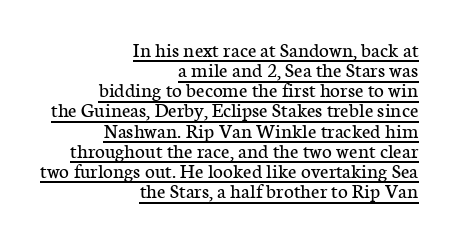
The letters stand straight up with perfectly vertical stems. Nothing heavy about these letters — not bold at all. The leading is snug, giving the passage a crowded texture. Right-aligned paragraph, ragged on the left. Decoration check: the copy is underlined.
